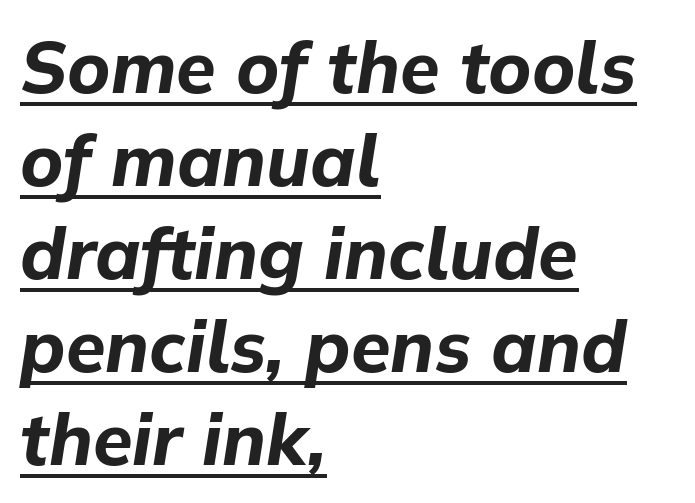
{"italic": "yes", "lean": "right", "slant_degrees": 9, "bold": "yes", "weight": "bold", "width": "normal", "stroke_contrast": "low", "x_height": "medium", "monospaced": "no", "underline": "yes", "align": "left", "line_spacing": "normal", "line_spacing_ratio": 1.29, "letter_spacing": "normal", "letter_spacing_em": 0.0, "glyph_px": 72}
